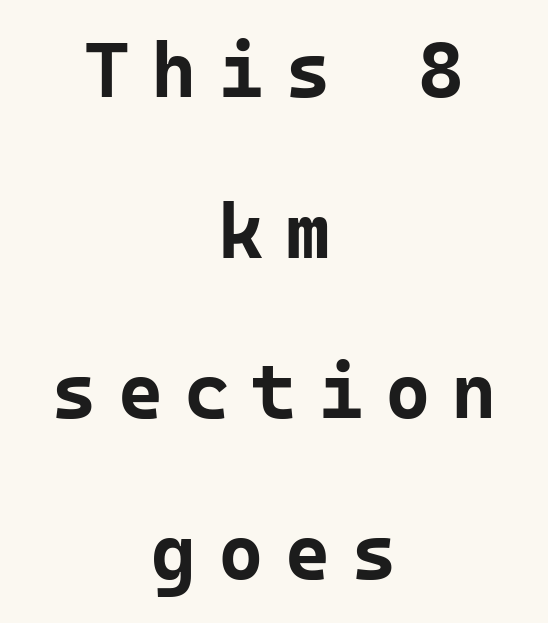
Q: Is the text bold? A: Yes.
Q: Is the text italic (slanted)? A: No, it is upright.
Q: Is the typeface a serif or a sans-serif typeface? A: Sans-serif.
Q: Is the text underlined? A: No.
Q: How is the paragraph aligned? A: Centered.
Q: Is the spacing between letters normal or unusually wide? A: Unusually wide.
Q: Is the spacing between lines tight, normal or loose? A: Loose.
Q: Width (condensed, normal, or wide)? A: Normal.
Q: Stroke contrast? A: Low.
Q: x-height? A: Medium.
Q: Monospaced? A: Yes.
